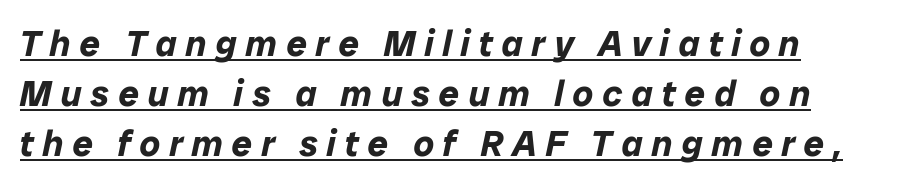
Pretty heavy lettering here — definitely bold. Does extra space separate the letters? Yes, quite a lot of it. These lines are rendered in a variable-pitch font. Glance below the letters and you will spot a drawn line.
